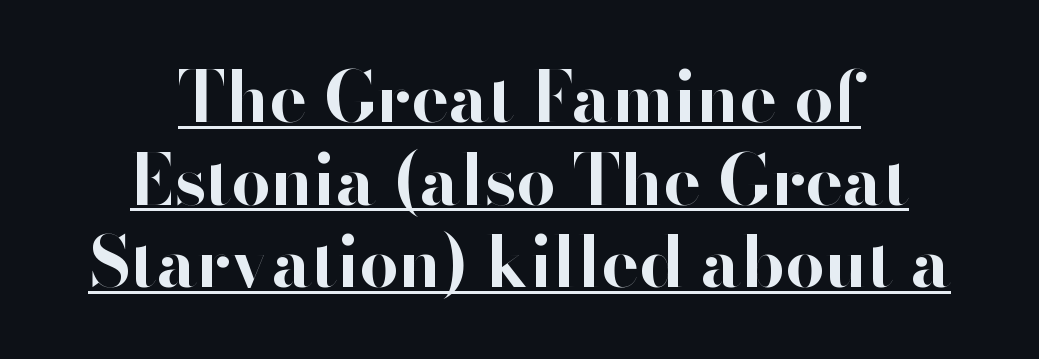
Do the letters lean? They stand straight. A full-strength bold gives these letters their thick strokes. This sample is center-justified, so both line endings float freely. Regarding serifs, this sample does without them. Compared with undecorated copy, this sample adds a rule below the words. Spacing verdict: proportional, widths tailored to each character.
